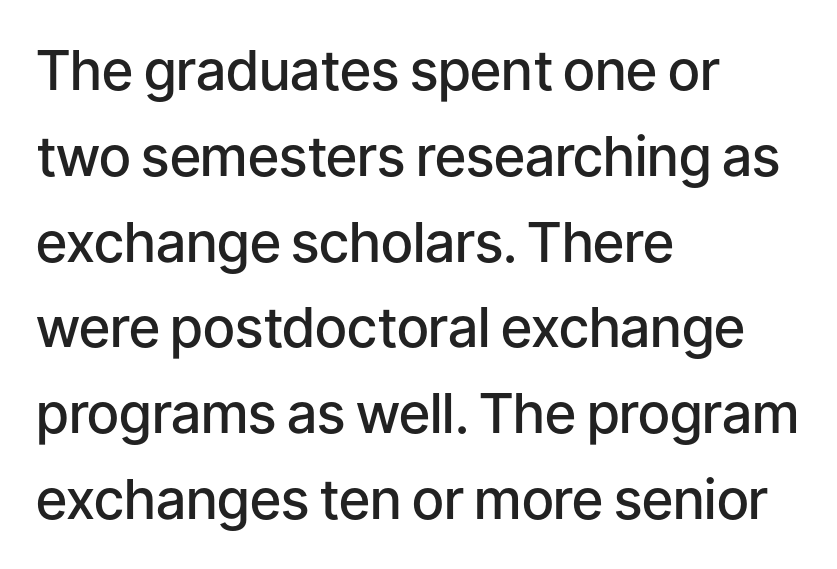
Q: Is the text bold? A: Semi-bold.
Q: Is the text italic (slanted)? A: No, it is upright.
Q: Is the typeface a serif or a sans-serif typeface? A: Sans-serif.
Q: Is the text underlined? A: No.
Q: How is the paragraph aligned? A: Left-aligned.
Q: Is the spacing between letters normal or unusually wide? A: Normal.
Q: Is the spacing between lines tight, normal or loose? A: Normal.
Q: Width (condensed, normal, or wide)? A: Normal.
Q: Stroke contrast? A: Low.
Q: x-height? A: Medium.
Q: Monospaced? A: No.
